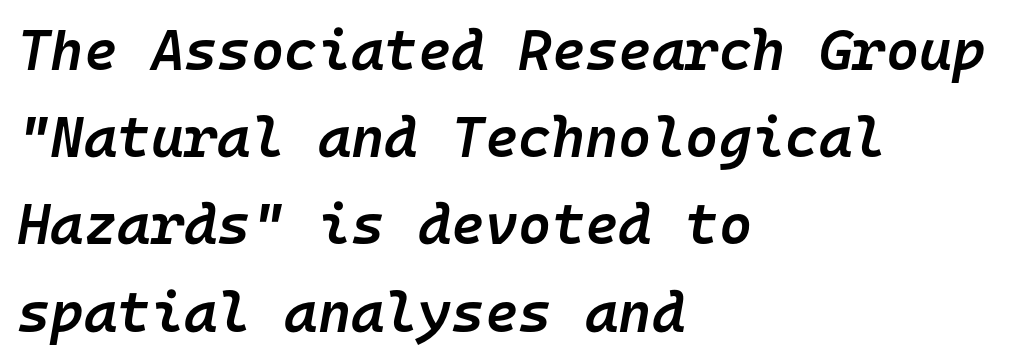
The image shows 57 px semibold type, italic (leaning right), monospaced; set left-aligned, normal line spacing (1.53x), normal letter spacing, not underlined; low stroke contrast and a medium x-height.
